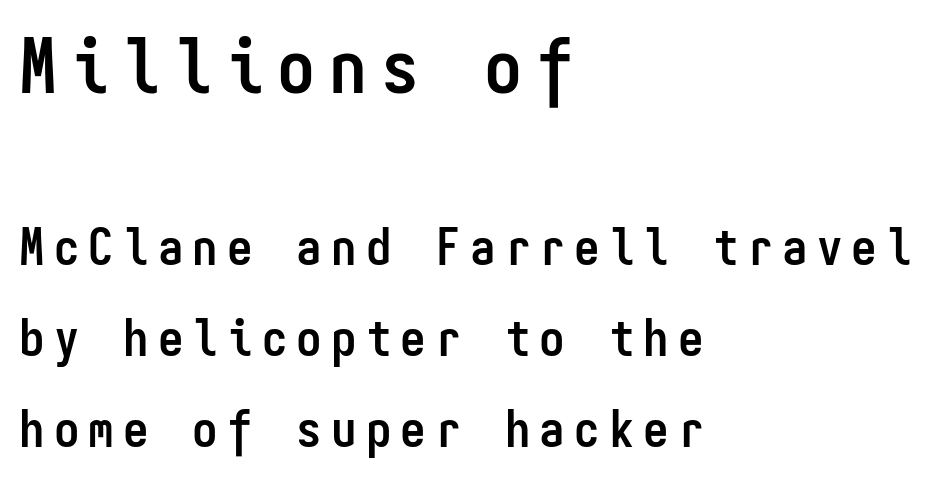
The image shows 76 px semibold, condensed sans-serif type, upright, monospaced; set left-aligned, line spacing 1.78x, not underlined; the first (top) block is 1.49x larger; low stroke contrast and a medium x-height.
